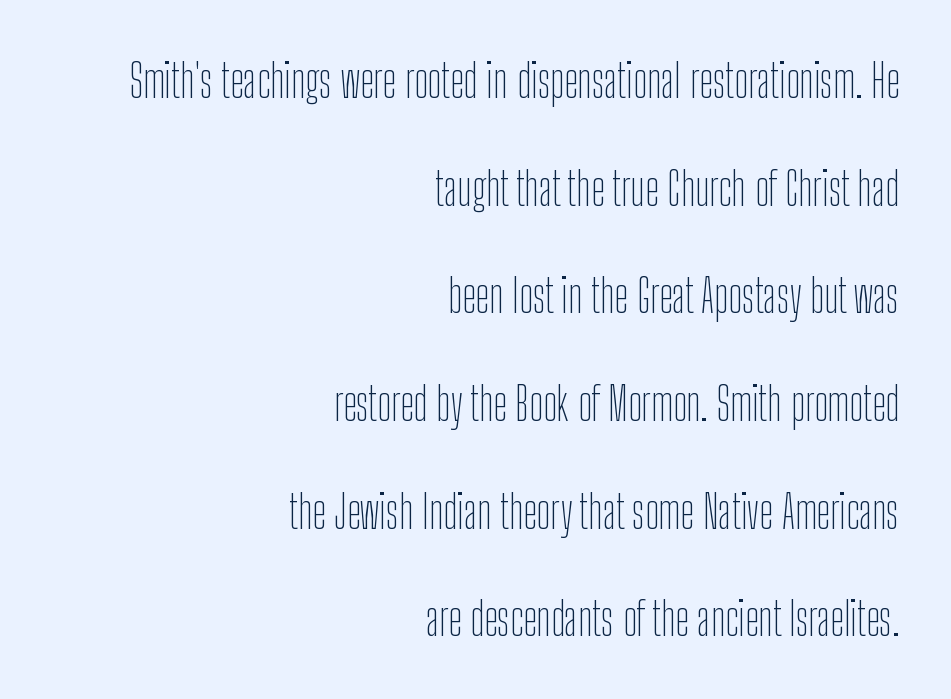
Quick note: not italic, upright. Reading down the column, the eye jumps a long way to each next line. Type style note: lacks serifs. You could not count columns in this text — the font is proportionally spaced. Has an underline been added? It has not.
